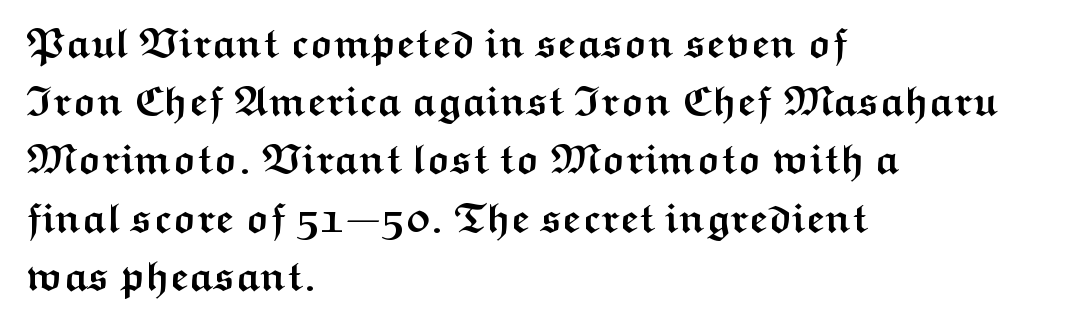
{"serif": "no", "italic": "no", "bold": "yes", "weight": "semibold", "width": "wide", "stroke_contrast": "medium", "x_height": "medium", "monospaced": "no", "underline": "no", "align": "left", "line_spacing": "normal", "line_spacing_ratio": 1.42, "letter_spacing": "normal", "letter_spacing_em": 0.0, "glyph_px": 41}
